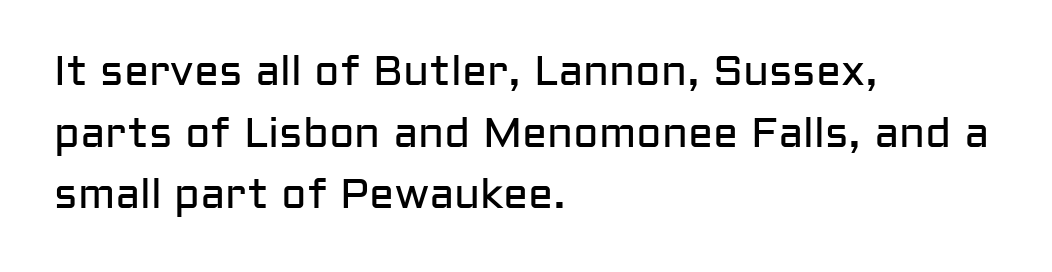
The image shows 42 px regular-weight sans-serif type, upright; set left-aligned, normal line spacing (1.47x), normal letter spacing, not underlined; low stroke contrast and a medium x-height.
